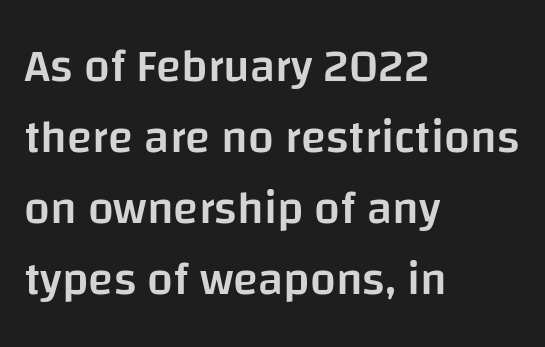
The image shows 46 px semibold sans-serif type, upright; set left-aligned, normal line spacing (1.54x), normal letter spacing, not underlined; low stroke contrast and a large x-height.
